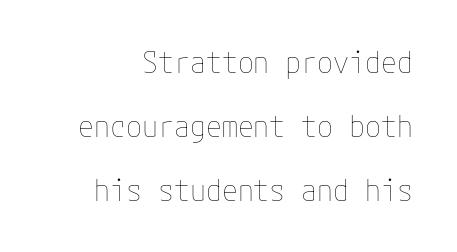
{"italic": "no", "bold": "no", "weight": "thin", "width": "normal", "stroke_contrast": "low", "x_height": "medium", "underline": "no", "line_spacing": "loose", "line_spacing_ratio": 2.2, "letter_spacing": "normal", "letter_spacing_em": 0.0, "glyph_px": 29}
